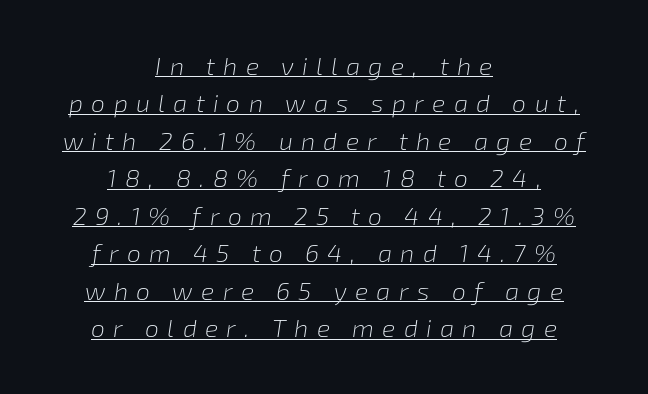
Q: Is the text bold? A: No.
Q: Is the text italic (slanted)? A: Yes, it leans right by about 8 degrees.
Q: Is the text underlined? A: Yes.
Q: How is the paragraph aligned? A: Centered.
Q: Is the spacing between letters normal or unusually wide? A: Unusually wide.
Q: Is the spacing between lines tight, normal or loose? A: Normal.
